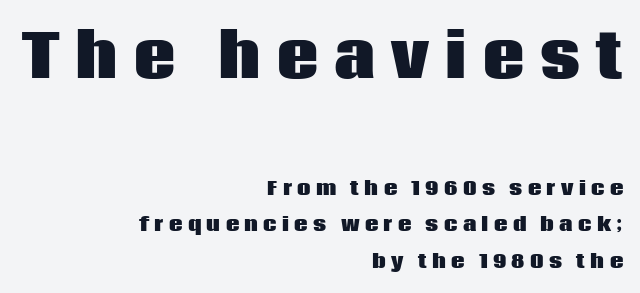
Chunky letters — that's bold for sure. This is roman type, the default non-slanted kind. Honestly, the letter spacing is so wide it's the main thing you notice. A clean baseline with only descenders dipping below it.
